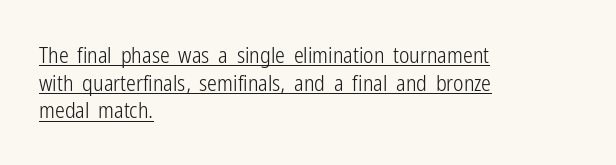
Notice how the passage keeps a crisp vertical edge on the left only. Rendered with straight, roman letterforms. Students, observe the line beneath the letters — that is underlining. In terms of leading, this rendering sits right in the middle. Stroke mass is kept to a normal reading level or below.
